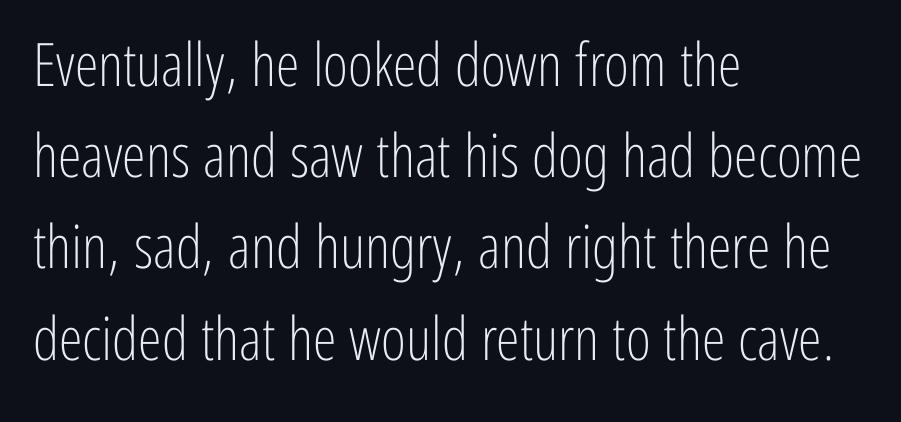
Q: Is the text bold? A: No.
Q: Is the text italic (slanted)? A: No, it is upright.
Q: Is the typeface a serif or a sans-serif typeface? A: Sans-serif.
Q: Is the text underlined? A: No.
Q: How is the paragraph aligned? A: Left-aligned.
Q: Is the spacing between letters normal or unusually wide? A: Normal.
Q: Is the spacing between lines tight, normal or loose? A: Normal.
Q: Width (condensed, normal, or wide)? A: Condensed.
Q: Stroke contrast? A: Low.
Q: x-height? A: Medium.
Q: Monospaced? A: No.
